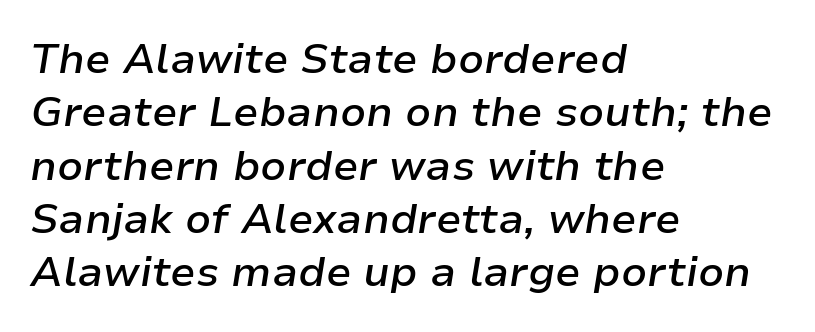
{"italic": "yes", "lean": "right", "slant_degrees": 9, "bold": "semi", "weight": "semibold", "width": "normal", "stroke_contrast": "low", "x_height": "medium", "monospaced": "no", "underline": "no", "align": "left", "line_spacing": "normal", "line_spacing_ratio": 1.27, "letter_spacing": "normal", "letter_spacing_em": 0.0, "glyph_px": 42}
